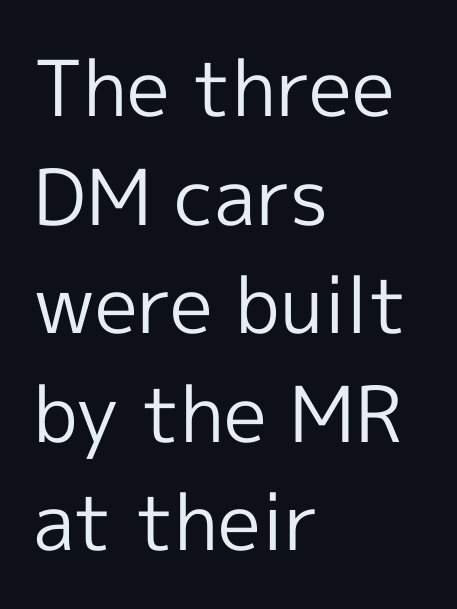
The image shows 77 px regular-weight sans-serif type, upright; set left-aligned, normal line spacing (1.41x), normal letter spacing, not underlined; a medium x-height.
